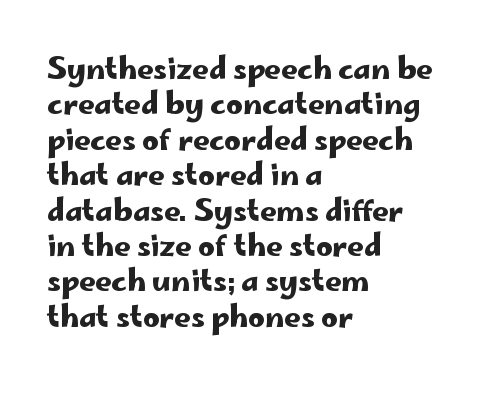
Nope, not italic — everything's standing straight. Short and long lines alike share a common starting point at left. Honestly, there is no underline to notice here at all. You can tell from the bare stems that sans-serif type was used.
